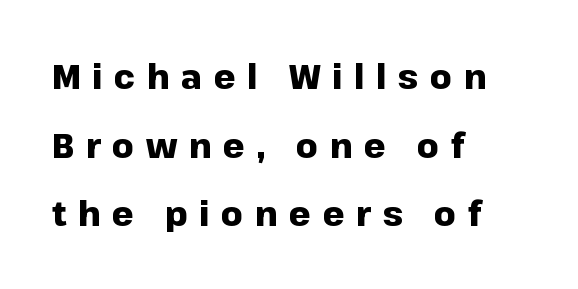
Short note: letters widely spaced. Looks like regular typesetting: each glyph gets only the width it needs. Ascenders rise straight up at ninety degrees. You could fit nearly another row in the gap between these rows. If you drew a ruler down the left edge, every line would touch it.
